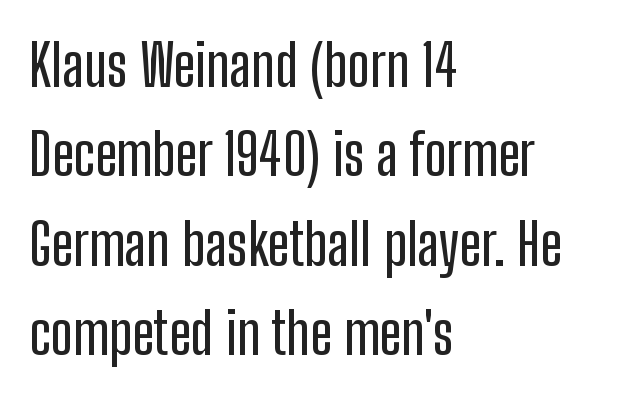
The image shows 58 px condensed sans-serif type, upright; set left-aligned, normal line spacing (1.54x), normal letter spacing, not underlined; low stroke contrast and a medium x-height.
